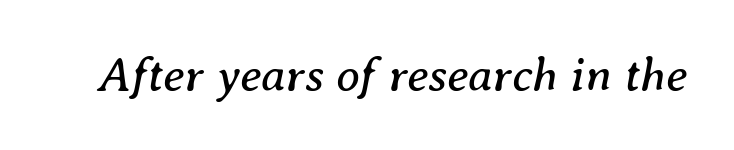
{"serif": "yes", "italic": "yes", "lean": "right", "slant_degrees": 8, "bold": "no", "weight": "regular", "width": "normal", "stroke_contrast": "medium", "x_height": "medium", "monospaced": "no", "underline": "no", "letter_spacing": "normal", "letter_spacing_em": 0.0, "glyph_px": 48}
